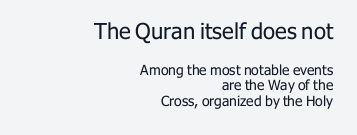
Q: Is the text bold? A: No.
Q: Is the text italic (slanted)? A: No, it is upright.
Q: Is the text underlined? A: No.
Q: How is the paragraph aligned? A: Right-aligned.
Q: Is the spacing between letters normal or unusually wide? A: Normal.
Q: Is the spacing between lines tight, normal or loose? A: Tight.
Q: Which block of text is set in a larger size, the first (top) or the second (bottom)? A: The first (top) one.
